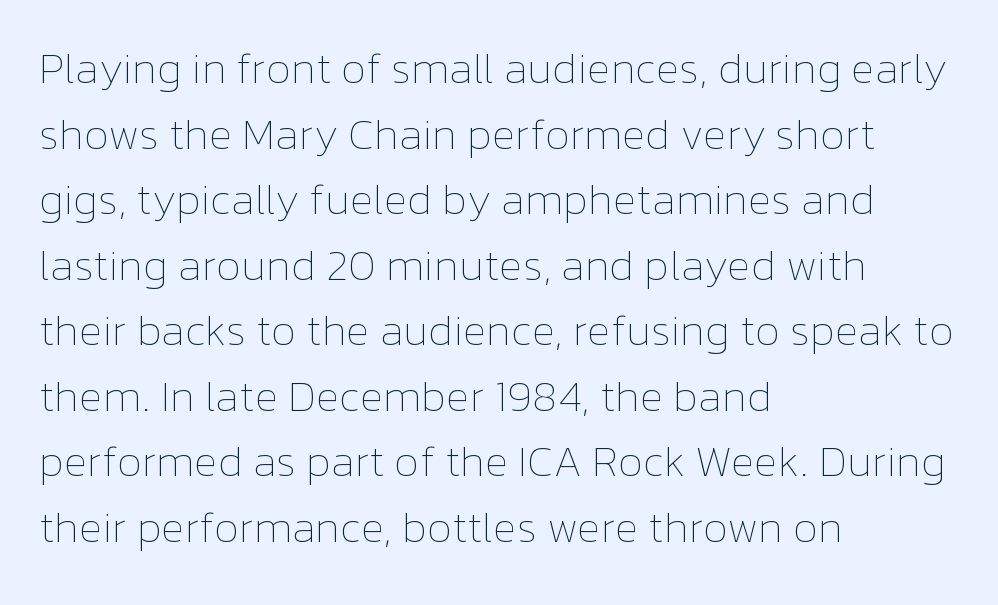
{"italic": "no", "bold": "no", "weight": "thin", "width": "normal", "stroke_contrast": "low", "x_height": "medium", "monospaced": "no", "underline": "no", "align": "left", "line_spacing": "normal", "line_spacing_ratio": 1.49, "letter_spacing": "normal", "letter_spacing_em": 0.0, "glyph_px": 44}
